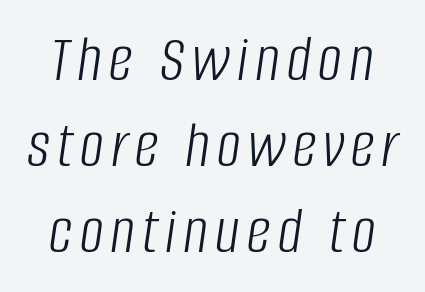
{"italic": "yes", "lean": "right", "slant_degrees": 8, "bold": "no", "weight": "light", "width": "condensed", "stroke_contrast": "low", "x_height": "large", "monospaced": "no", "underline": "no", "align": "center", "line_spacing": "normal", "line_spacing_ratio": 1.28, "glyph_px": 67}
